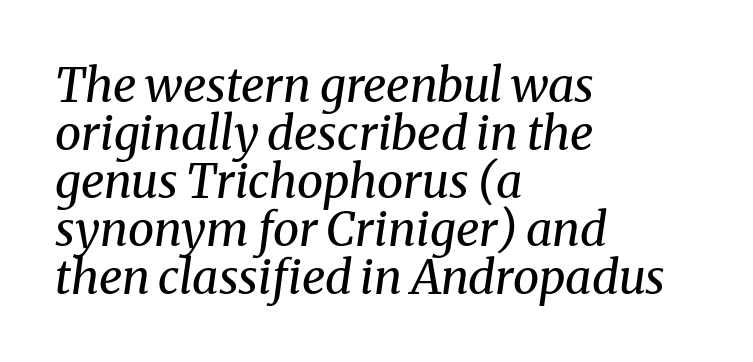
Quick note: underline off. The characters are drawn with everyday or finer stroke widths. The tracking reads as untouched default to a designer's eye. Here the designer chose a conventional face with non-uniform glyph widths. Observe the lean: these are italic letterforms.
